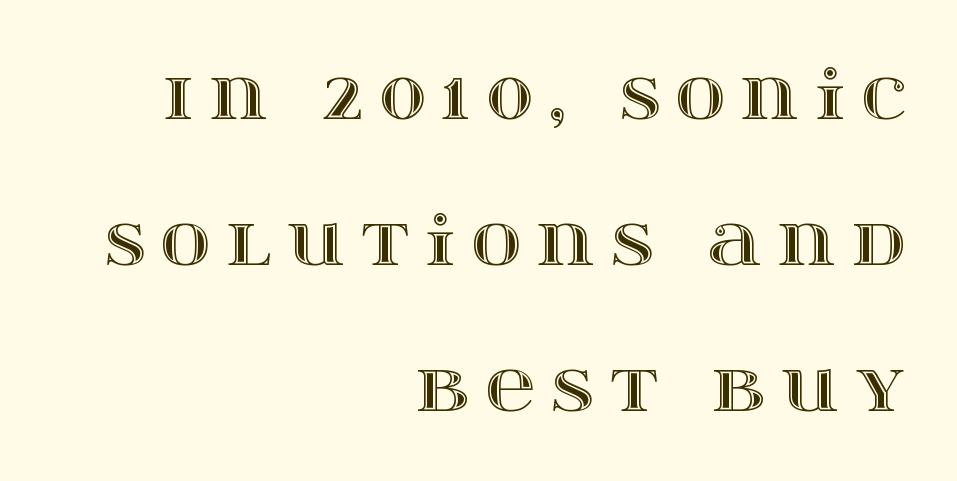
The image shows 68 px wide type, upright; set right-aligned, loose line spacing (2.15x), unusually wide letter spacing (+0.24 em), not underlined; a large x-height.
